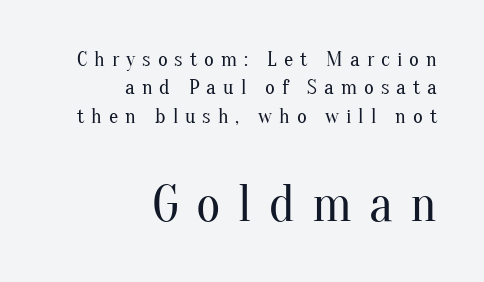
These lines are rendered in a variable-pitch font. This rendering uses right alignment, leaving the left contour irregular. If you drew a line through each stem, it would be perfectly vertical. Honestly, the row spacing looks completely unremarkable. Tracking value appears strongly positive — letters spread wide. The type family on display is of the serif kind.
